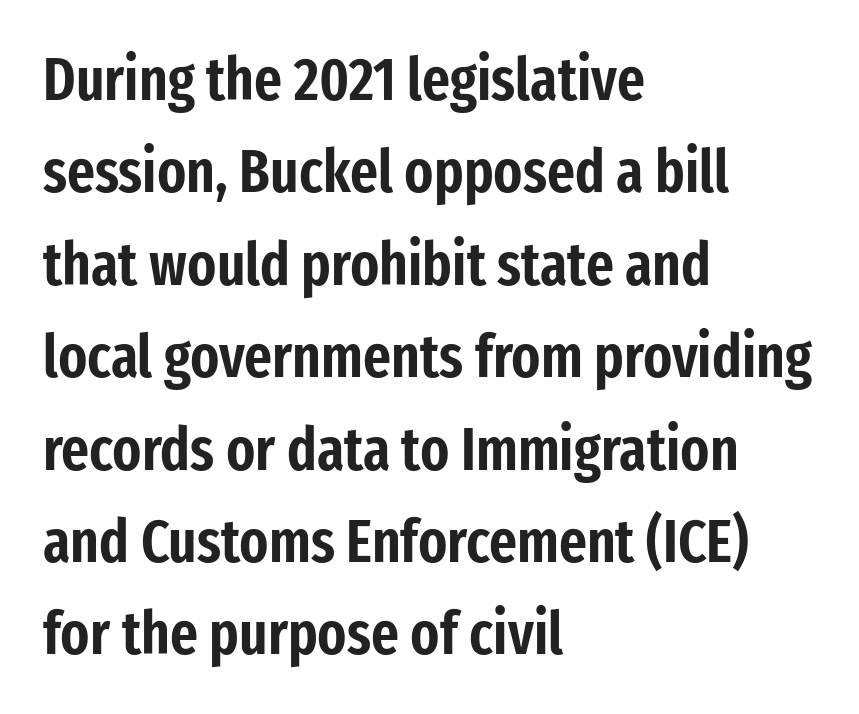
{"serif": "no", "italic": "no", "width": "condensed", "stroke_contrast": "low", "x_height": "medium", "monospaced": "no", "underline": "no", "align": "left", "line_spacing": "normal", "line_spacing_ratio": 1.54, "letter_spacing": "normal", "letter_spacing_em": 0.0, "glyph_px": 60}
